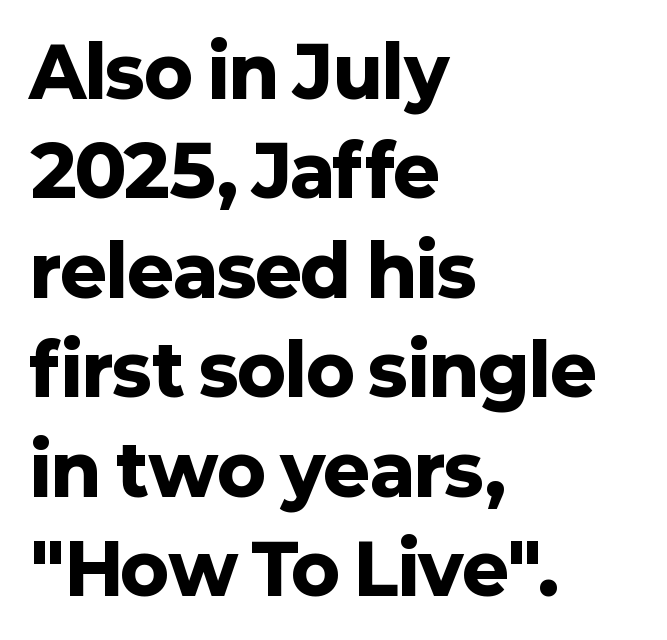
The image shows 70 px heavy sans-serif type, upright; set left-aligned, normal line spacing (1.42x), normal letter spacing, not underlined; low stroke contrast and a medium x-height.
